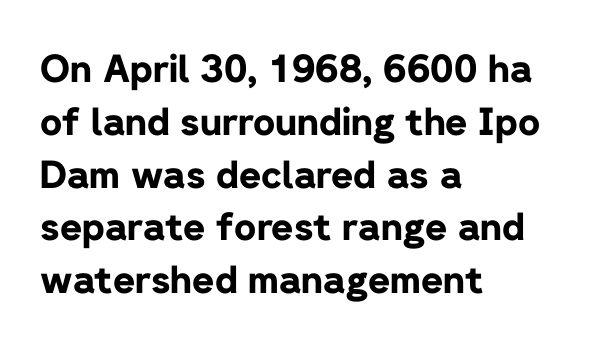
Q: Is the text bold? A: Yes.
Q: Is the text italic (slanted)? A: No, it is upright.
Q: Is the typeface a serif or a sans-serif typeface? A: Sans-serif.
Q: Is the text underlined? A: No.
Q: How is the paragraph aligned? A: Left-aligned.
Q: Is the spacing between letters normal or unusually wide? A: Normal.
Q: Is the spacing between lines tight, normal or loose? A: Normal.
Q: Width (condensed, normal, or wide)? A: Normal.
Q: Stroke contrast? A: Low.
Q: x-height? A: Medium.
Q: Monospaced? A: No.
